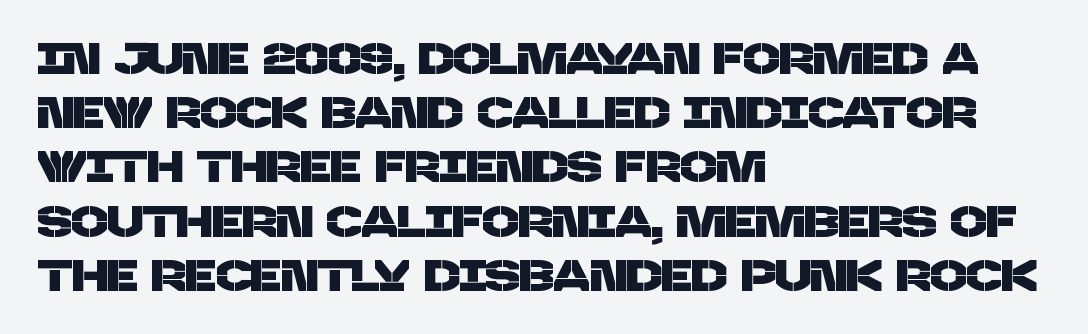
{"serif": "no", "width": "normal", "stroke_contrast": "low", "x_height": "large", "monospaced": "no", "underline": "no", "align": "left", "line_spacing": "normal", "line_spacing_ratio": 1.26, "letter_spacing": "normal", "letter_spacing_em": 0.0, "glyph_px": 43}
